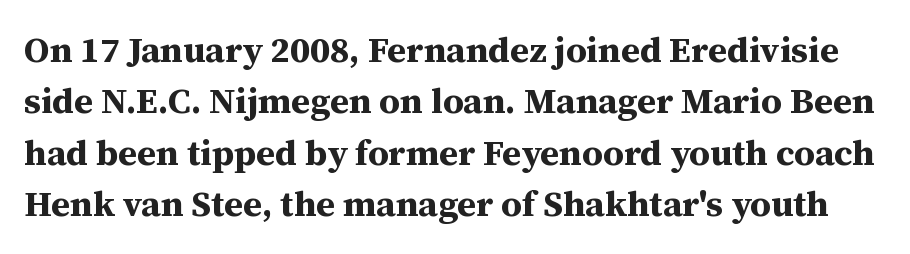
Q: Is the text bold? A: Yes.
Q: Is the text italic (slanted)? A: No, it is upright.
Q: Is the typeface a serif or a sans-serif typeface? A: Serif.
Q: Is the text underlined? A: No.
Q: Is the spacing between letters normal or unusually wide? A: Normal.
Q: Is the spacing between lines tight, normal or loose? A: Normal.
Q: Width (condensed, normal, or wide)? A: Normal.
Q: Stroke contrast? A: Medium.
Q: x-height? A: Medium.
Q: Monospaced? A: No.
